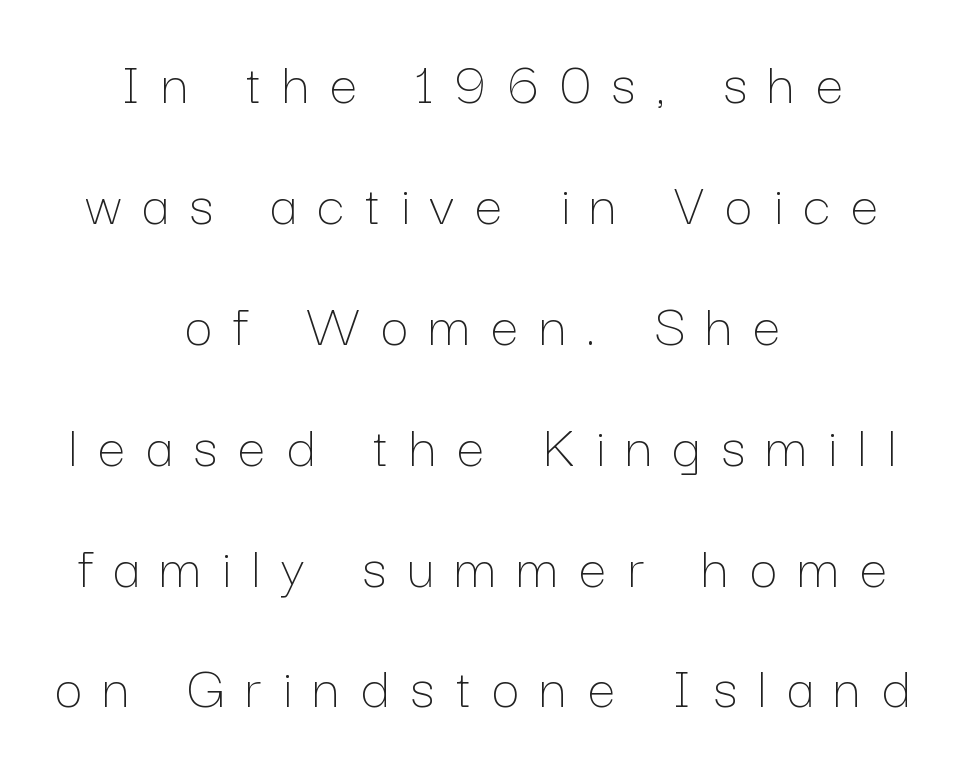
{"italic": "no", "bold": "no", "weight": "thin", "width": "normal", "stroke_contrast": "low", "x_height": "medium", "monospaced": "no", "underline": "no", "align": "center", "line_spacing": "loose", "line_spacing_ratio": 1.95, "letter_spacing": "wide", "letter_spacing_em": 0.34, "glyph_px": 62}
